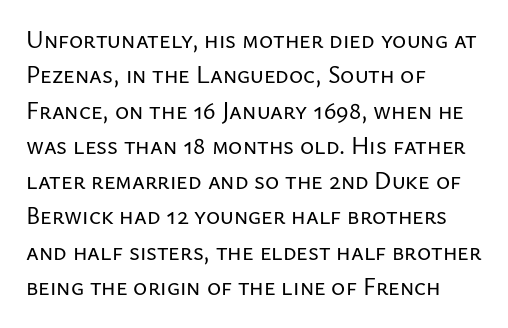
Q: Is the text italic (slanted)? A: No, it is upright.
Q: Is the text underlined? A: No.
Q: How is the paragraph aligned? A: Left-aligned.
Q: Is the spacing between letters normal or unusually wide? A: Normal.
Q: Is the spacing between lines tight, normal or loose? A: Normal.
